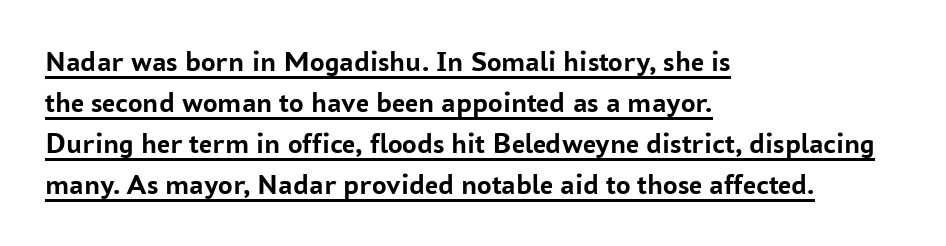
Does a line run under the words? Yes, clearly. The designer went with a sans here, leaving each stem footless. Weight check: bold — yes, fully. Looks like regular typesetting: each glyph gets only the width it needs.
